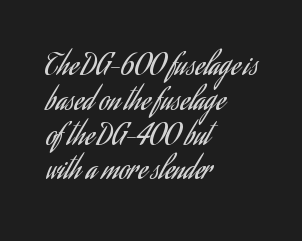
The image shows 29 px regular-weight, condensed sans-serif type; set left-aligned, line spacing 1.2x, normal letter spacing, not underlined; low stroke contrast and a small x-height.
